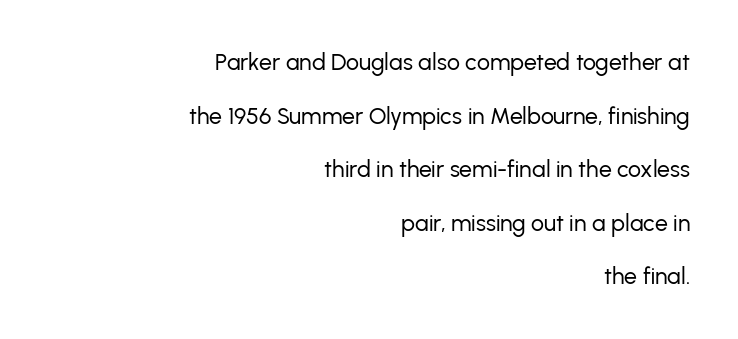
The image shows 23 px text type, upright; set right-aligned, loose line spacing (2.33x), normal letter spacing, not underlined.
